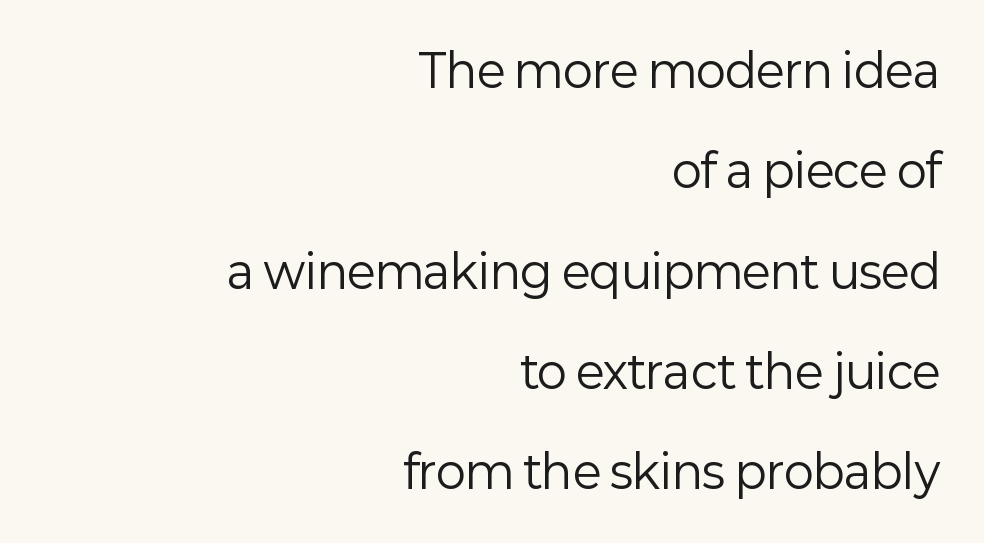
The text block is weighted toward the right margin, trailing off unevenly leftward. Ascenders rise straight up at ninety degrees. Think of a printed novel: that variable character pitch is what you see here. The baseline area is clear.
